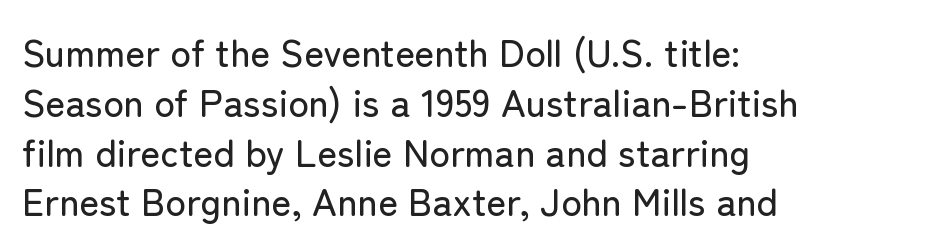
Q: Is the text italic (slanted)? A: No, it is upright.
Q: Is the typeface a serif or a sans-serif typeface? A: Sans-serif.
Q: Is the text underlined? A: No.
Q: How is the paragraph aligned? A: Left-aligned.
Q: Is the spacing between letters normal or unusually wide? A: Normal.
Q: Is the spacing between lines tight, normal or loose? A: Normal.
Q: Width (condensed, normal, or wide)? A: Normal.
Q: Stroke contrast? A: Low.
Q: x-height? A: Medium.
Q: Monospaced? A: No.
